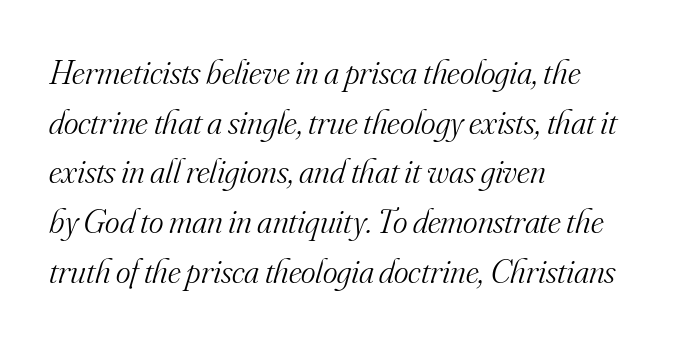
The image shows 35 px light serif type, italic (leaning right); set left-aligned, normal line spacing (1.42x), normal letter spacing, not underlined; medium stroke contrast and a small x-height.
